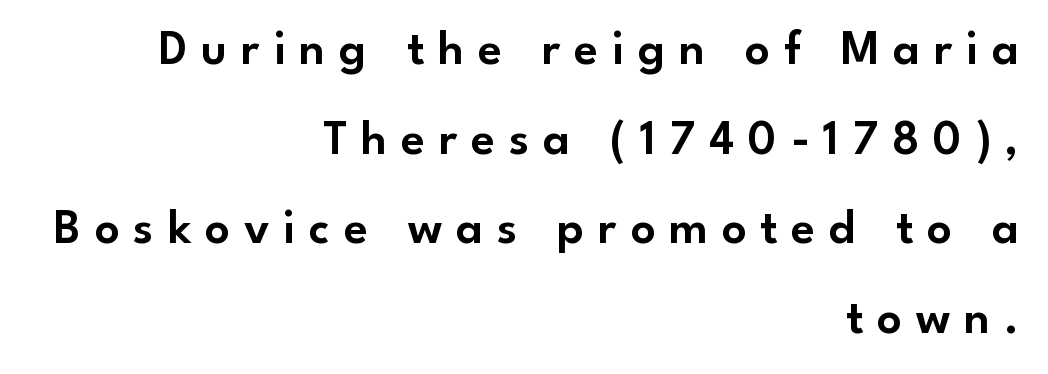
The specimen reads as upright at a glance. Proportional: the letters do not fall into vertical columns. Is the letter spacing exaggerated? Yes — the characters are pushed far apart. Nothing sits at the stroke ends, so this counts as sans-serif. Type without underlining. The paragraph shown leans on its right margin.
